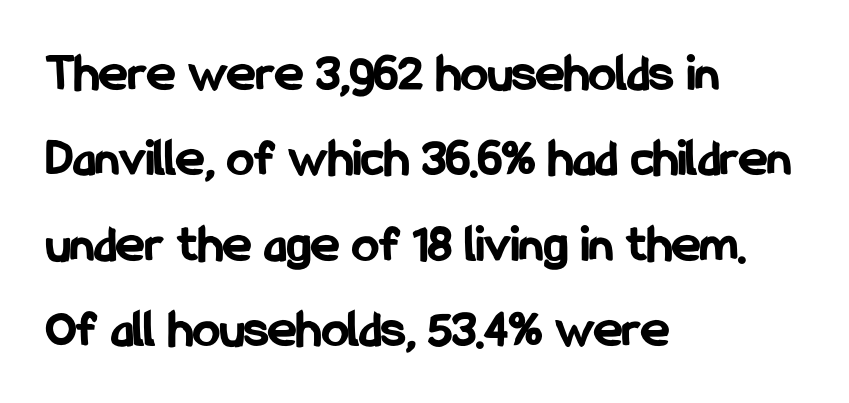
Q: Is the text bold? A: Yes.
Q: Is the text italic (slanted)? A: No, it is upright.
Q: Is the typeface a serif or a sans-serif typeface? A: Sans-serif.
Q: Is the text underlined? A: No.
Q: How is the paragraph aligned? A: Left-aligned.
Q: Is the spacing between letters normal or unusually wide? A: Normal.
Q: Is the spacing between lines tight, normal or loose? A: Normal.
Q: Width (condensed, normal, or wide)? A: Condensed.
Q: Stroke contrast? A: Low.
Q: x-height? A: Medium.
Q: Monospaced? A: No.
